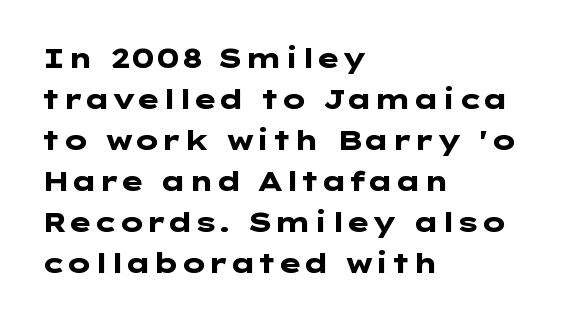
{"italic": "no", "bold": "yes", "underline": "no", "align": "left", "line_spacing": "normal", "line_spacing_ratio": 1.52, "letter_spacing": "normal", "letter_spacing_em": 0.0, "glyph_px": 27}
